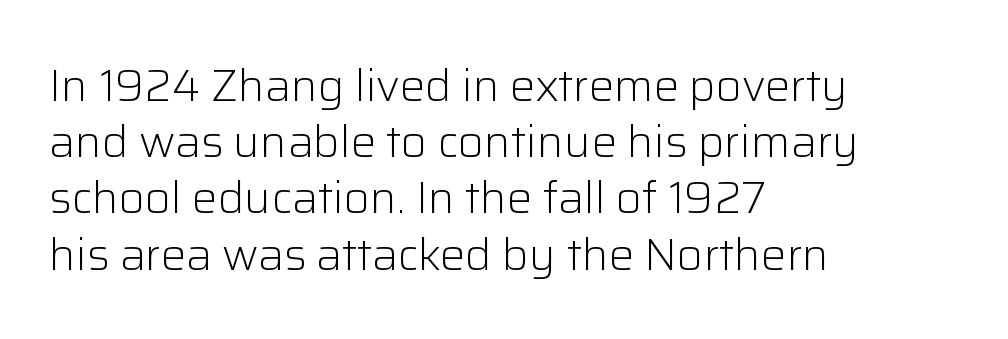
The words here are not underlined. Each word holds together tightly as a unit, with standard inter-letter gaps. A typesetter would call this proportional, since set widths differ per character. Rendered with straight, roman letterforms. The lines are quadded left. Note: no serifs on the glyphs.
